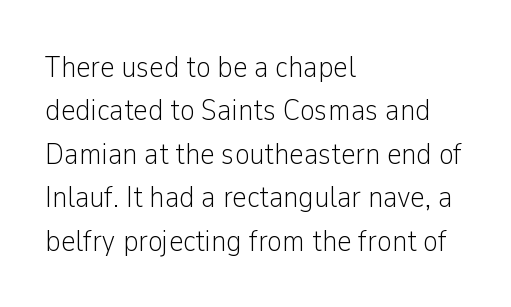
The image shows 31 px light, condensed sans-serif type, upright; set left-aligned, normal line spacing (1.4x), normal letter spacing, not underlined; low stroke contrast and a medium x-height.
